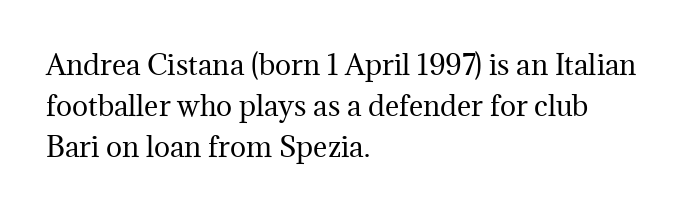
The image shows 27 px text type, upright; set left-aligned, normal line spacing (1.52x), normal letter spacing, not underlined.
